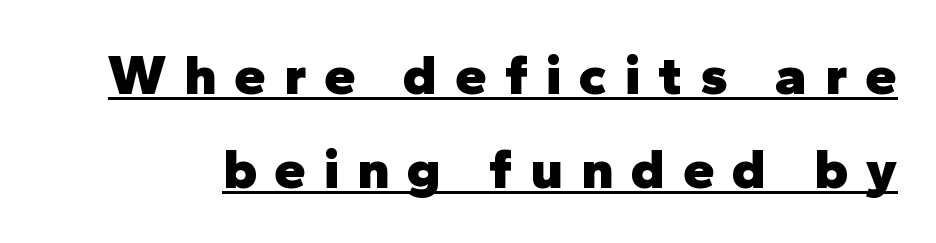
The image shows 57 px heavy sans-serif type, upright; set normal line spacing (1.65x), unusually wide letter spacing (+0.31 em), underlined; low stroke contrast and a medium x-height.
